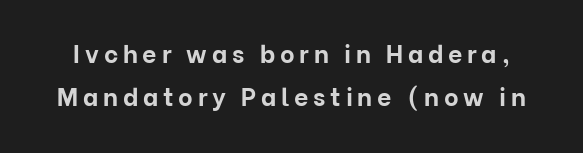
Q: Is the text bold? A: Yes.
Q: Is the text italic (slanted)? A: No, it is upright.
Q: Is the text underlined? A: No.
